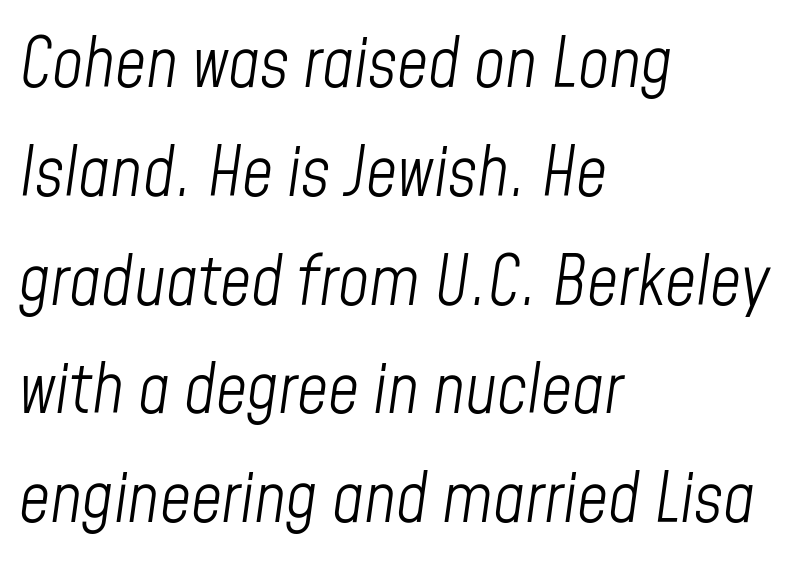
{"italic": "yes", "lean": "right", "slant_degrees": 8, "bold": "no", "weight": "light", "width": "condensed", "stroke_contrast": "low", "x_height": "medium", "monospaced": "no", "underline": "no", "align": "left", "line_spacing": "normal", "line_spacing_ratio": 1.6, "letter_spacing": "normal", "letter_spacing_em": 0.0, "glyph_px": 68}
